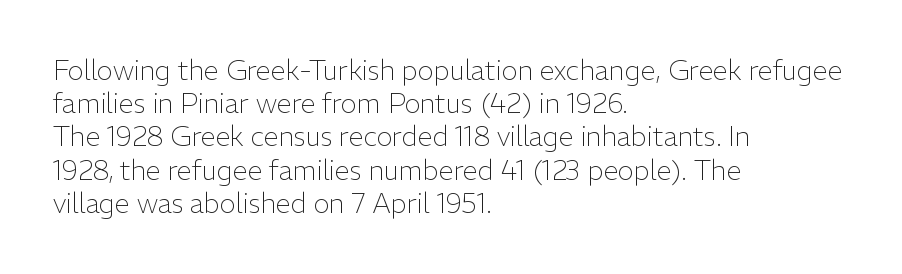
The image shows 27 px text type, upright; set left-aligned, line spacing 1.23x, normal letter spacing, not underlined.
